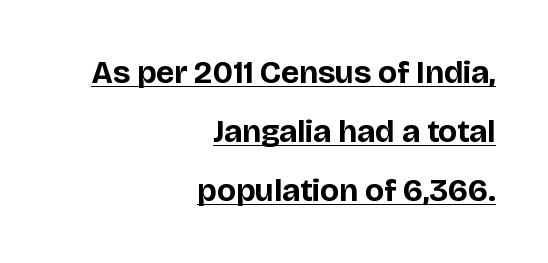
A typesetter would call this proportional, since set widths differ per character. Summary of weight: heavy, a full bold. This rendering uses right alignment, leaving the left contour irregular. Letterform terminals end flat and unadorned throughout the passage. The gaps between neighbouring characters are ordinary and unremarkable. These lines were composed using upright roman letters.
